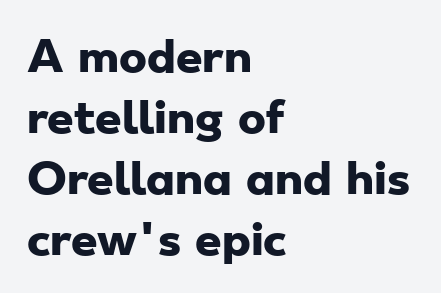
The image shows 42 px heavy, wide sans-serif type; set left-aligned, normal line spacing (1.45x), normal letter spacing, not underlined; low stroke contrast and a small x-height.
